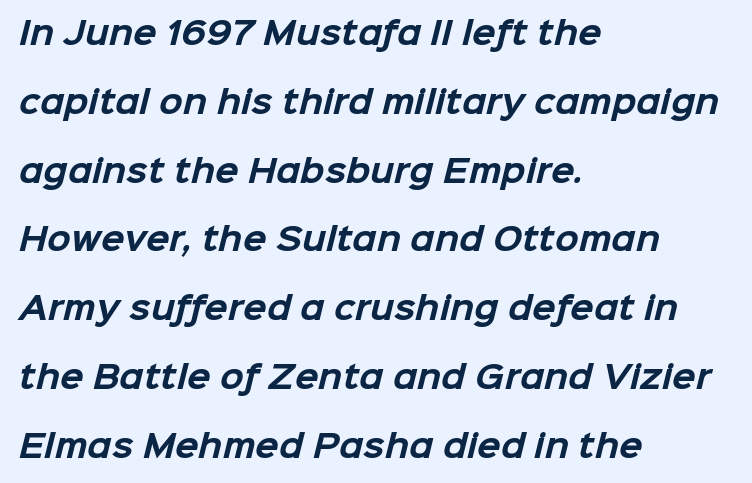
The image shows 31 px bold sans-serif type; set left-aligned, loose line spacing (2.22x), normal letter spacing, not underlined; low stroke contrast and a medium x-height.
